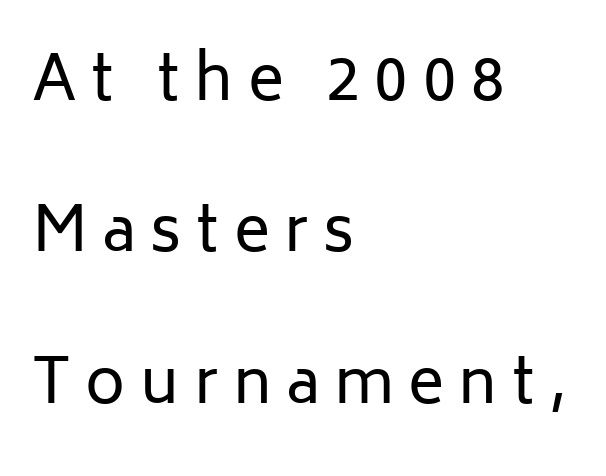
Q: Is the text bold? A: No.
Q: Is the text italic (slanted)? A: No, it is upright.
Q: Is the typeface a serif or a sans-serif typeface? A: Sans-serif.
Q: Is the text underlined? A: No.
Q: How is the paragraph aligned? A: Left-aligned.
Q: Is the spacing between letters normal or unusually wide? A: Unusually wide.
Q: Is the spacing between lines tight, normal or loose? A: Loose.
Q: Width (condensed, normal, or wide)? A: Normal.
Q: Stroke contrast? A: Low.
Q: x-height? A: Medium.
Q: Monospaced? A: No.
